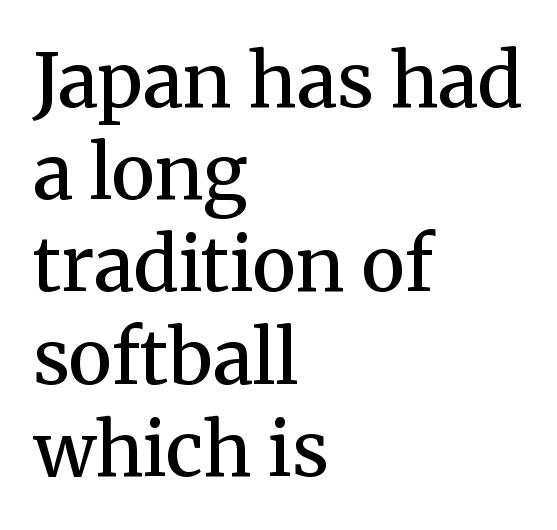
Spacing between characters is what you'd get straight out of the box. These lines stack with their left ends in a neat column. Slightly chunky letters — semibold, I'd say, not full bold. The lettering stays uniformly vertical, giving the passage a roman look. Think of a printed novel: that variable character pitch is what you see here. Decoration check: the copy has no underline.
